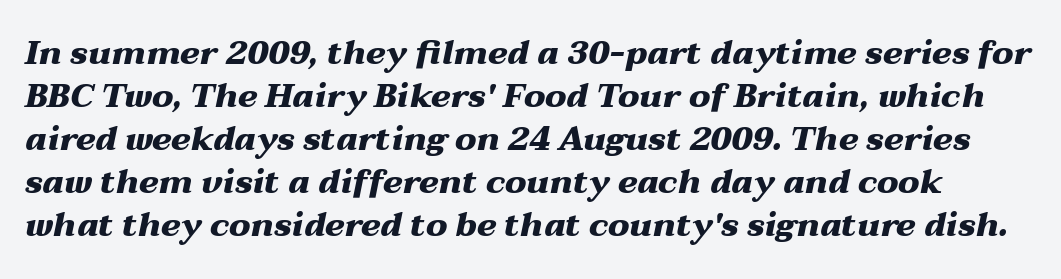
{"italic": "yes", "lean": "right", "slant_degrees": 12, "bold": "yes", "weight": "heavy", "width": "wide", "stroke_contrast": "medium", "x_height": "medium", "monospaced": "no", "underline": "no", "line_spacing": "normal", "line_spacing_ratio": 1.3, "letter_spacing": "normal", "letter_spacing_em": 0.0, "glyph_px": 33}
